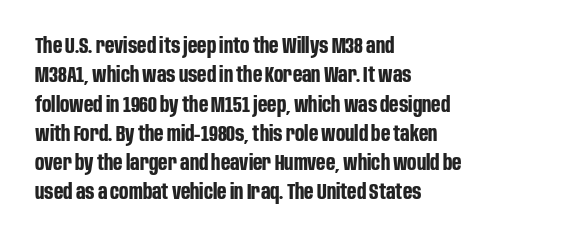
Q: Is the text bold? A: Yes.
Q: Is the text italic (slanted)? A: No, it is upright.
Q: Is the text underlined? A: No.
Q: How is the paragraph aligned? A: Left-aligned.
Q: Is the spacing between letters normal or unusually wide? A: Normal.
Q: Is the spacing between lines tight, normal or loose? A: Normal.
